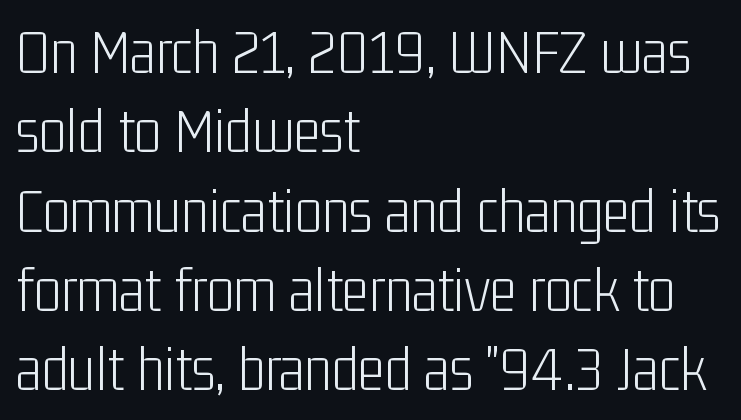
{"serif": "no", "italic": "no", "bold": "no", "weight": "light", "width": "condensed", "stroke_contrast": "low", "x_height": "medium", "monospaced": "no", "underline": "no", "align": "left", "line_spacing_ratio": 1.24, "letter_spacing": "normal", "letter_spacing_em": 0.0, "glyph_px": 64}
